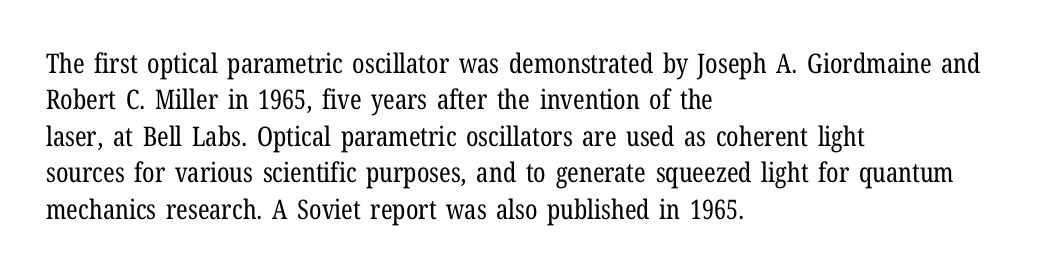
Upright lettering throughout. Reading down the column, the eye jumps a familiar distance to each next line. The typesetting does not lean heavy: it is not bold. Horizontal alignment here is leftward, the default for most running prose. The space directly below the letters is spotless. Glyph-to-glyph distance matches everyday printed text.
